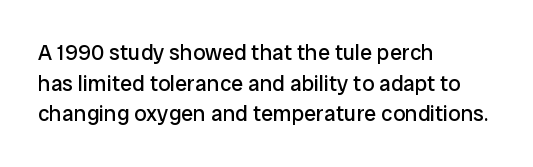
Q: Is the text bold? A: No.
Q: Is the text italic (slanted)? A: No, it is upright.
Q: Is the text underlined? A: No.
Q: How is the paragraph aligned? A: Left-aligned.
Q: Is the spacing between letters normal or unusually wide? A: Normal.
Q: Is the spacing between lines tight, normal or loose? A: Normal.
